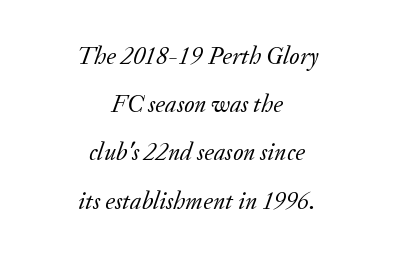
Q: Is the text bold? A: No.
Q: Is the text italic (slanted)? A: Yes, it leans right by about 20 degrees.
Q: Is the text underlined? A: No.
Q: How is the paragraph aligned? A: Centered.
Q: Is the spacing between letters normal or unusually wide? A: Normal.
Q: Is the spacing between lines tight, normal or loose? A: Loose.
